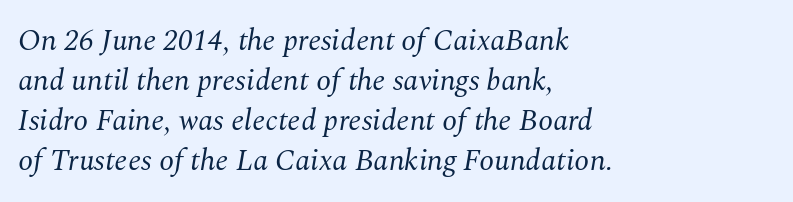
This rendering employs a face with finishing strokes, i.e., a serif. No heavy texture on the line: the type isn't bold. The compositor pushed each line to the left boundary. Look at the tracking — it's just the regular setting, nothing added. A clean baseline with only descenders dipping below it.
